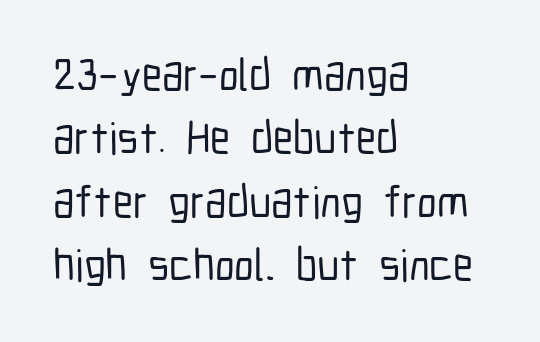
Which margin do the lines hug? The left one — the right edge is uneven. Only glyphs here, with clear space below each row. The font family rendered here belongs to the sans-serif group. Does the lettering tilt? It doesn't — this is upright. Leading matches the norm, producing a regular column.
